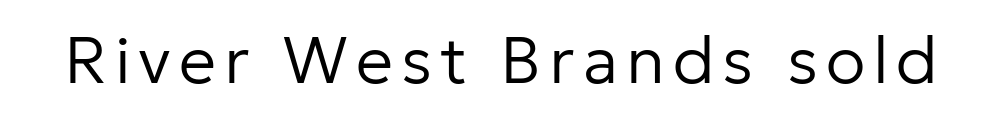
{"serif": "no", "italic": "no", "bold": "no", "weight": "regular", "width": "normal", "stroke_contrast": "low", "x_height": "medium", "monospaced": "no", "underline": "no", "glyph_px": 66}
